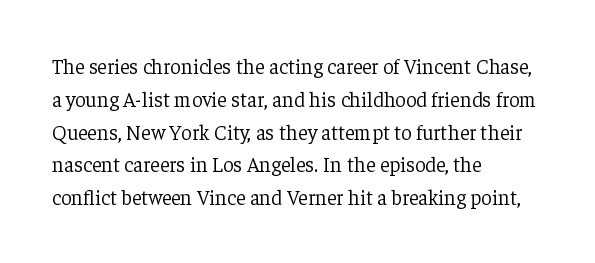
Upright lettering throughout. The rows are spaced the way most documents space them. These lines stack with their left ends in a neat column. The space beneath each line is pristine and unruled. This sample uses plain, unmodified letter spacing. Stem width sits at or under what a default text font uses.
